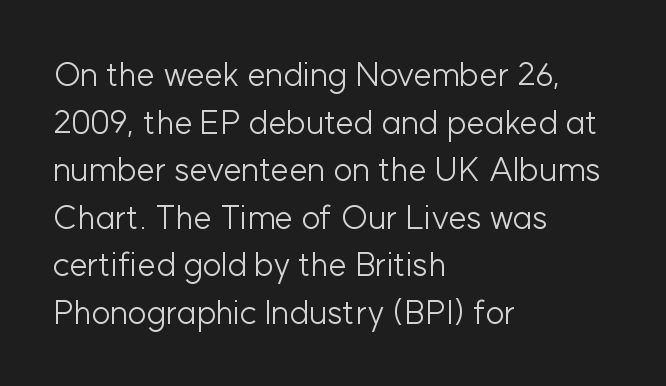
The designer went with a sans here, leaving each stem footless. A classic flush-left, rag-right setting is used for this passage. This rendering leaves character spacing at its baseline value. Here the designer chose a conventional face with non-uniform glyph widths. Every stem runs plumb, perpendicular to the baseline.
